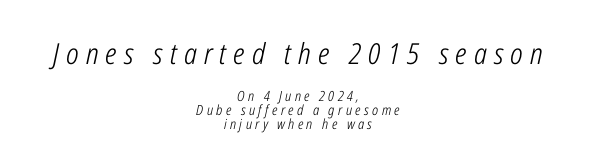
The image shows 29 px light, condensed type, italic (leaning right); set centered, tight line spacing (1.02x), unusually wide letter spacing (+0.24 em), not underlined; the first (top) block is 2.07x larger; low stroke contrast and a medium x-height.
